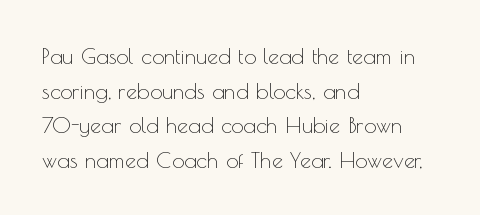
Which margin do the lines hug? The left one — the right edge is uneven. This is roman type, the default non-slanted kind. Summary of vertical rhythm: regular, with standard interline spacing. These glyphs show unthickened strokes, regular width or finer. The rendering keeps characters at their native spacing. The gap between lines stays unmarked.
